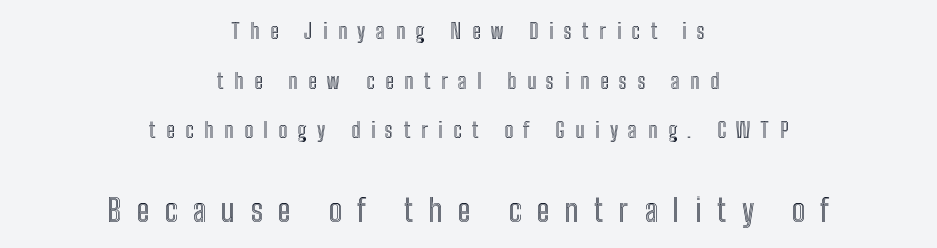
The image shows 31 px condensed type, upright; set centered, loose line spacing (2.36x), unusually wide letter spacing (+0.5 em), not underlined; the second (bottom) block is 1.48x larger; a medium x-height.
